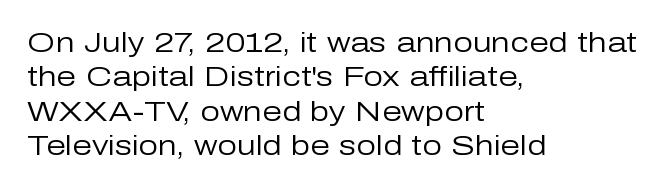
Q: Is the text bold? A: No.
Q: Is the text italic (slanted)? A: No, it is upright.
Q: Is the typeface a serif or a sans-serif typeface? A: Sans-serif.
Q: Is the text underlined? A: No.
Q: How is the paragraph aligned? A: Left-aligned.
Q: Is the spacing between letters normal or unusually wide? A: Normal.
Q: Width (condensed, normal, or wide)? A: Normal.
Q: Stroke contrast? A: Low.
Q: x-height? A: Medium.
Q: Monospaced? A: No.
